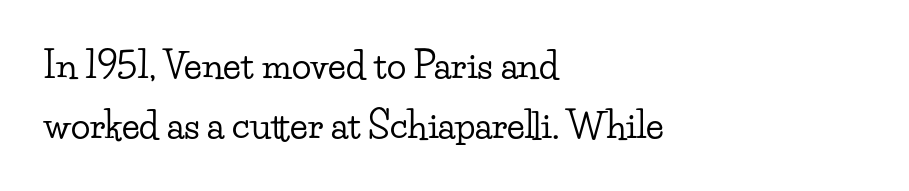
{"serif": "yes", "italic": "no", "width": "wide", "stroke_contrast": "low", "x_height": "small", "monospaced": "no", "underline": "no", "align": "left", "line_spacing": "normal", "line_spacing_ratio": 1.68, "letter_spacing": "normal", "letter_spacing_em": 0.0, "glyph_px": 36}
